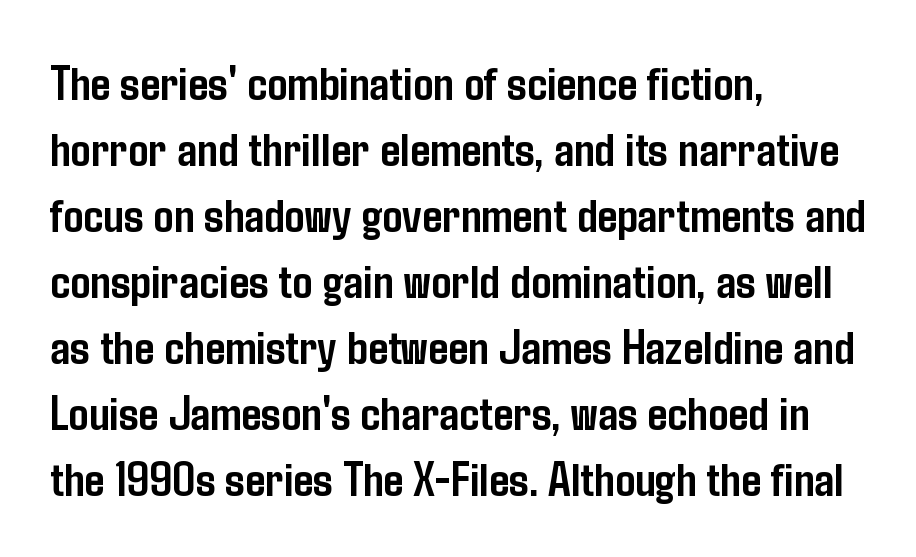
Q: Is the text bold? A: Yes.
Q: Is the text italic (slanted)? A: No, it is upright.
Q: Is the typeface a serif or a sans-serif typeface? A: Sans-serif.
Q: Is the text underlined? A: No.
Q: How is the paragraph aligned? A: Left-aligned.
Q: Is the spacing between letters normal or unusually wide? A: Normal.
Q: Is the spacing between lines tight, normal or loose? A: Normal.
Q: Width (condensed, normal, or wide)? A: Condensed.
Q: Stroke contrast? A: Low.
Q: x-height? A: Medium.
Q: Monospaced? A: No.
